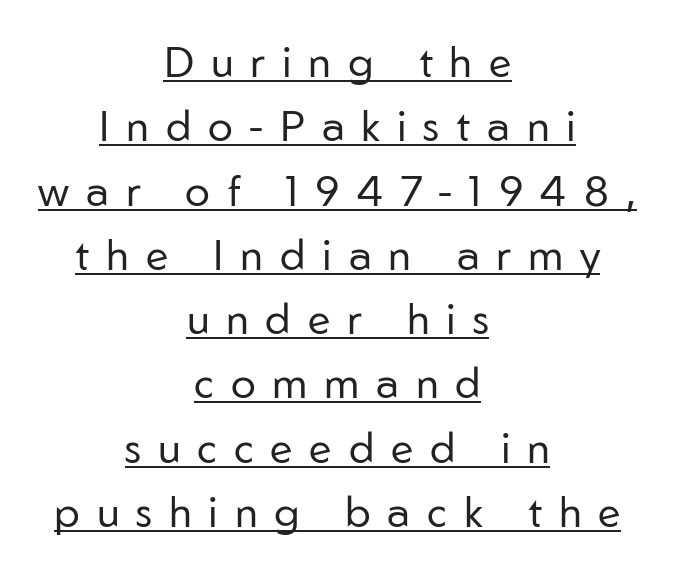
{"serif": "no", "italic": "no", "bold": "no", "weight": "regular", "width": "normal", "stroke_contrast": "low", "x_height": "medium", "monospaced": "no", "underline": "yes", "align": "center", "line_spacing": "normal", "line_spacing_ratio": 1.53, "letter_spacing": "wide", "letter_spacing_em": 0.4, "glyph_px": 42}
